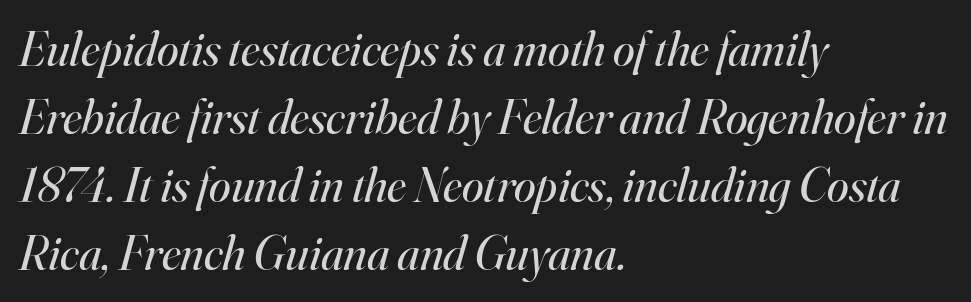
The image shows 49 px regular-weight serif type, italic (leaning right); set left-aligned, normal line spacing (1.39x), normal letter spacing, not underlined; high stroke contrast and a small x-height.
